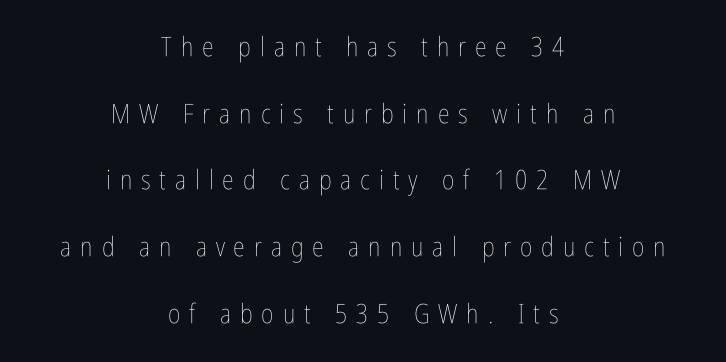
{"italic": "no", "bold": "no", "underline": "no", "align": "center", "line_spacing": "loose", "line_spacing_ratio": 2.47, "letter_spacing": "wide", "letter_spacing_em": 0.33, "glyph_px": 27}
